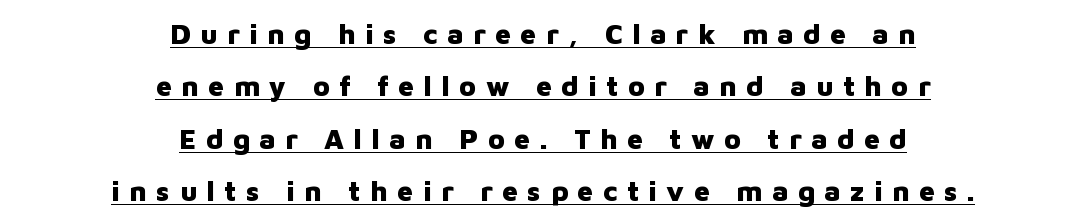
{"serif": "no", "italic": "no", "bold": "yes", "weight": "heavy", "width": "normal", "stroke_contrast": "low", "x_height": "medium", "monospaced": "no", "underline": "yes", "align": "center", "line_spacing_ratio": 1.87, "letter_spacing": "wide", "letter_spacing_em": 0.34, "glyph_px": 28}
